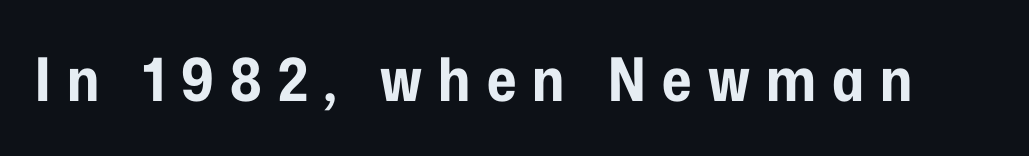
Caption: expanded tracking, letters set apart. The passage shown is typed in a proportional face where columns would drift. Serifs: no, the terminals of the letterforms are clean. Does the lettering tilt? It doesn't — this is upright. Each row of text sits above clean, open space. Typographic density is high because the face is bold.
